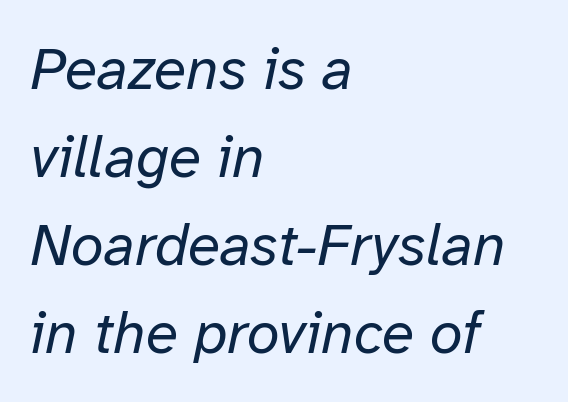
The image shows 59 px regular-weight type, italic (leaning right); set left-aligned, normal line spacing (1.49x), normal letter spacing, not underlined; low stroke contrast and a medium x-height.
